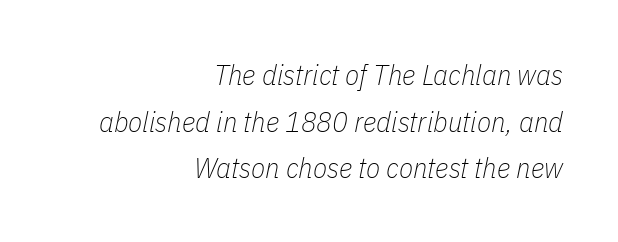
The image shows 29 px thin, condensed type, italic (leaning right); set right-aligned, normal line spacing (1.61x), normal letter spacing, not underlined; low stroke contrast and a medium x-height.
